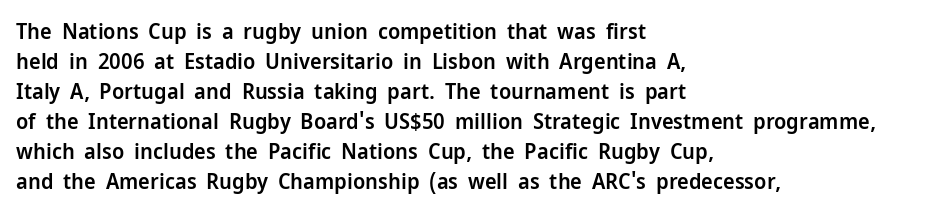
Q: Is the text bold? A: Semi-bold.
Q: Is the text italic (slanted)? A: No, it is upright.
Q: Is the text underlined? A: No.
Q: How is the paragraph aligned? A: Left-aligned.
Q: Is the spacing between letters normal or unusually wide? A: Normal.
Q: Is the spacing between lines tight, normal or loose? A: Normal.
